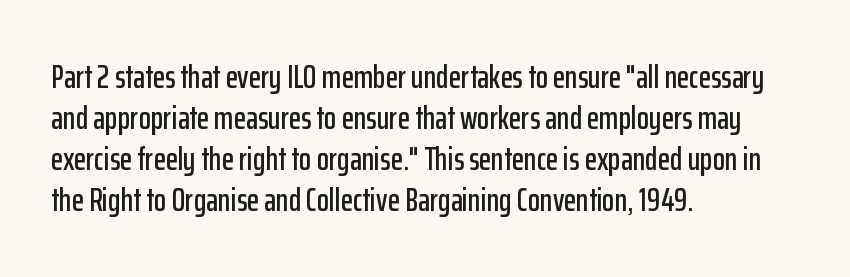
Are there feet on the stems? There aren't — it's a sans. Characters remain perfectly vertical along every line. The setting favours the left margin, as ordinary paragraphs usually do. The vertical gap from one line to the next is medium. Looks like regular typesetting: each glyph gets only the width it needs.
